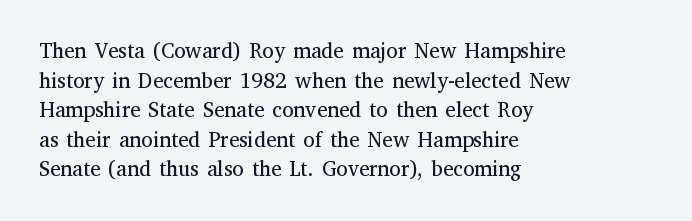
{"italic": "no", "bold": "no", "underline": "no", "align": "left", "line_spacing": "normal", "line_spacing_ratio": 1.41, "letter_spacing": "normal", "letter_spacing_em": 0.0, "glyph_px": 21}
